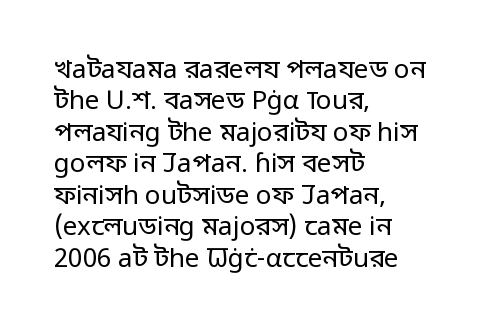
{"italic": "no", "bold": "no", "underline": "no", "align": "left", "line_spacing_ratio": 1.21, "letter_spacing": "normal", "letter_spacing_em": 0.0, "glyph_px": 26}
